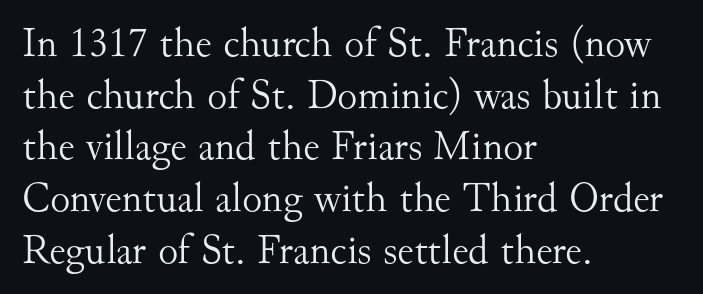
All the whitespace from short lines collects on the right. Nothing heavy about these letters — not bold at all. Descender tails drop into unmarked territory. Serifs: yes, visible at the terminals of the letterforms. Posture: upright roman. The horizontal fit of the characters is conventional and even.
